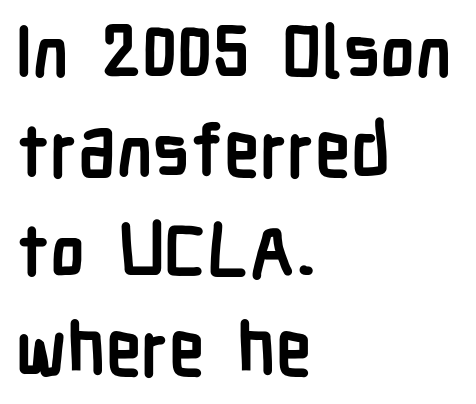
{"serif": "no", "italic": "no", "bold": "yes", "weight": "semibold", "width": "condensed", "stroke_contrast": "low", "x_height": "medium", "monospaced": "no", "underline": "no", "align": "left", "line_spacing": "normal", "line_spacing_ratio": 1.38, "letter_spacing": "normal", "letter_spacing_em": 0.0, "glyph_px": 72}
